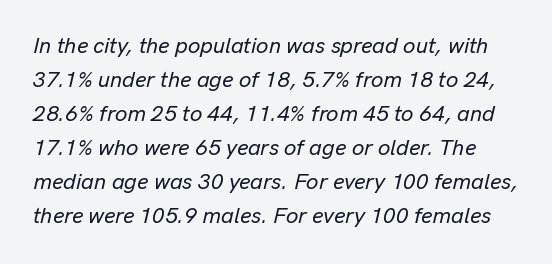
The image shows 22 px text type, italic (leaning right); set normal line spacing (1.55x), normal letter spacing, not underlined.
